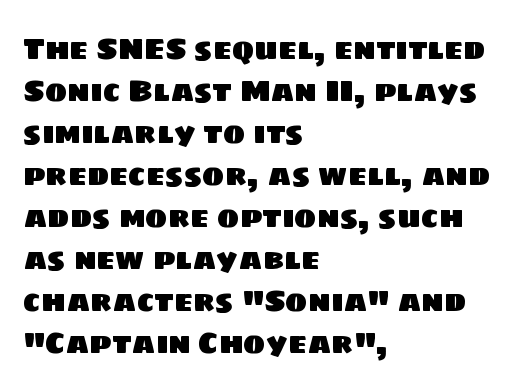
Q: Is the typeface a serif or a sans-serif typeface? A: Sans-serif.
Q: Is the text underlined? A: No.
Q: How is the paragraph aligned? A: Left-aligned.
Q: Is the spacing between letters normal or unusually wide? A: Normal.
Q: Is the spacing between lines tight, normal or loose? A: Normal.
Q: Width (condensed, normal, or wide)? A: Normal.
Q: Stroke contrast? A: Low.
Q: x-height? A: Large.
Q: Monospaced? A: No.
